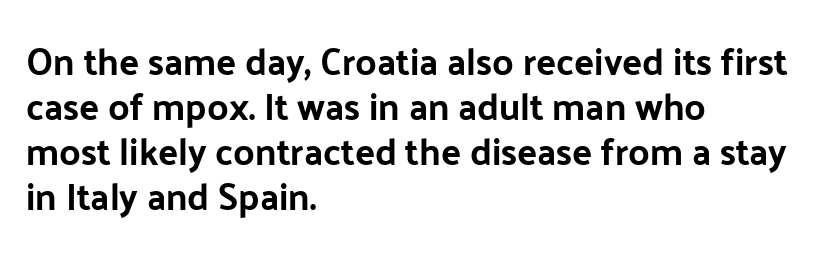
These lines are rendered in a variable-pitch font. Examine the stroke ends and you'll find no serifs. The gaps between neighbouring characters are ordinary and unremarkable. In terms of posture, this sample is upright.
